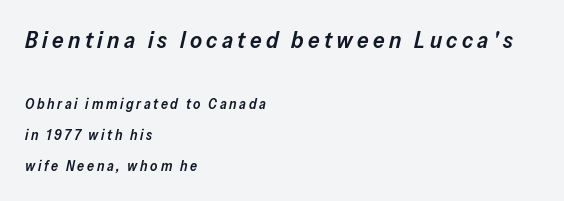
{"italic": "yes", "lean": "right", "slant_degrees": 13, "bold": "semi", "underline": "no", "align": "left", "line_spacing": "loose", "line_spacing_ratio": 2.23, "larger_block": "first", "size_ratio": 1.64, "glyph_px": 23}
